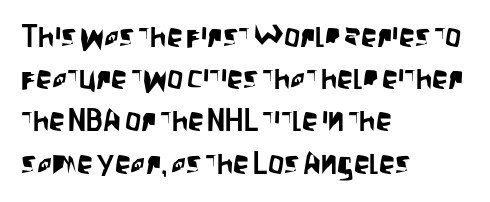
The image shows 32 px condensed sans-serif type, upright; set left-aligned, normal line spacing (1.32x), normal letter spacing, not underlined; low stroke contrast and a large x-height.
